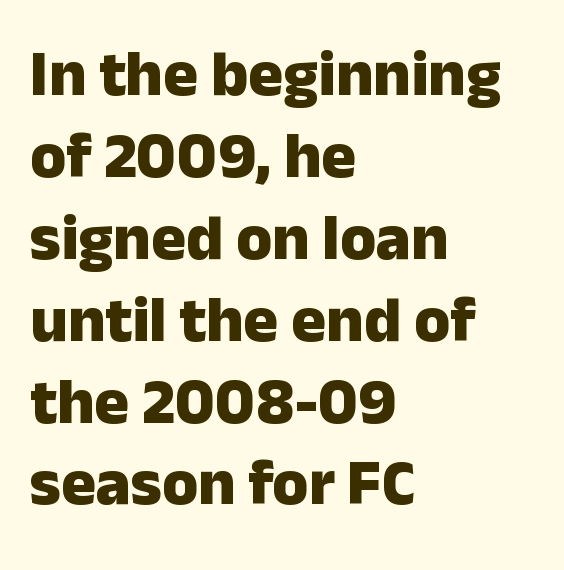
Q: Is the text bold? A: Yes.
Q: Is the text italic (slanted)? A: No, it is upright.
Q: Is the typeface a serif or a sans-serif typeface? A: Sans-serif.
Q: Is the text underlined? A: No.
Q: How is the paragraph aligned? A: Left-aligned.
Q: Is the spacing between letters normal or unusually wide? A: Normal.
Q: Is the spacing between lines tight, normal or loose? A: Normal.
Q: Width (condensed, normal, or wide)? A: Normal.
Q: Stroke contrast? A: Low.
Q: x-height? A: Medium.
Q: Monospaced? A: No.
